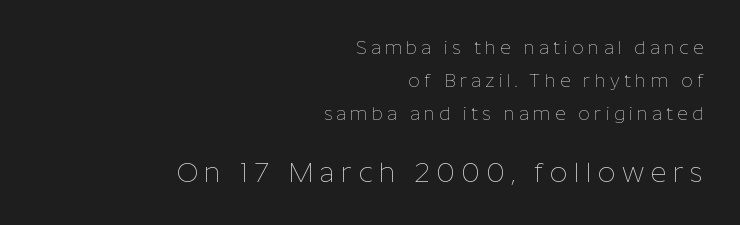
Q: Is the text bold? A: No.
Q: Is the text italic (slanted)? A: No, it is upright.
Q: Is the text underlined? A: No.
Q: How is the paragraph aligned? A: Right-aligned.
Q: Is the spacing between letters normal or unusually wide? A: Unusually wide.
Q: Which block of text is set in a larger size, the first (top) or the second (bottom)? A: The second (bottom) one.
